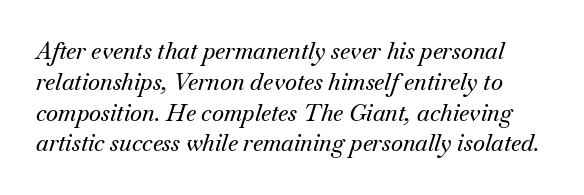
The horizontal fit of the characters is conventional and even. The glyphs are unaccompanied by any horizontal stroke below them. Whoever set this chose a conventional vertical rhythm. The rendering applies a slant to the glyphs.
